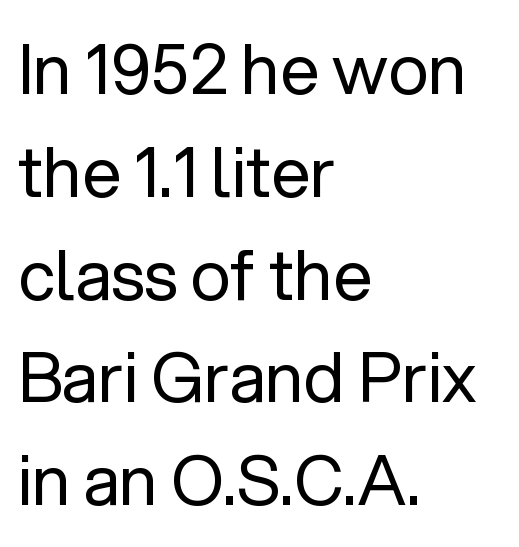
The image shows 69 px regular-weight sans-serif type, upright; set left-aligned, normal line spacing (1.49x), normal letter spacing, not underlined; low stroke contrast and a medium x-height.
